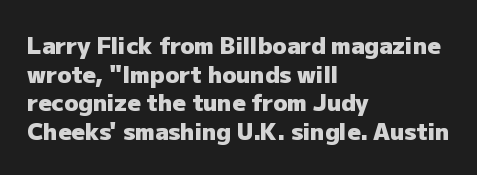
The image shows 23 px bold type, upright; set left-aligned, normal line spacing (1.25x), normal letter spacing, not underlined.
